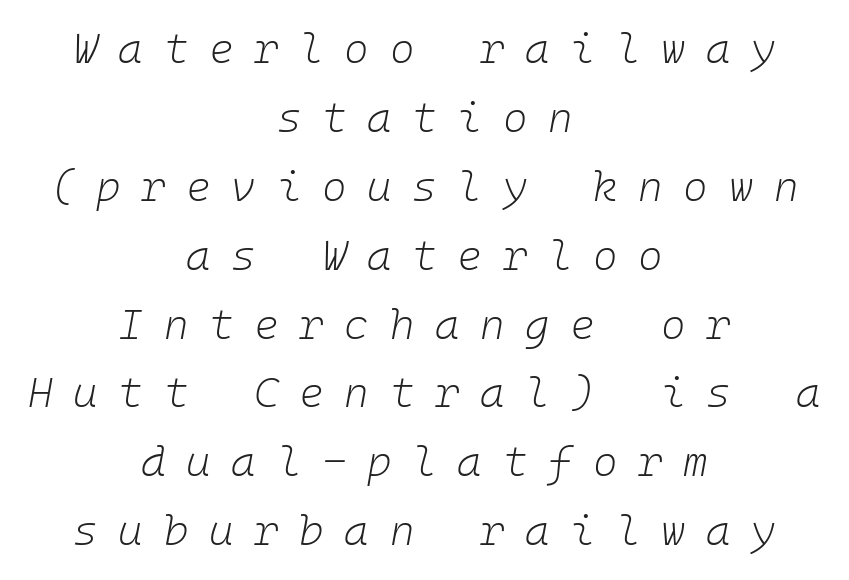
The image shows 42 px light type, italic (leaning right), monospaced; set centered, normal line spacing (1.64x), unusually wide letter spacing (+0.49 em), not underlined; low stroke contrast and a medium x-height.
